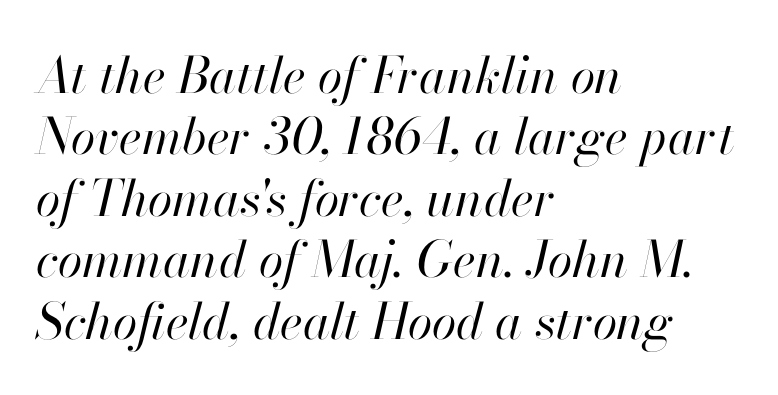
This sample is left-justified, so line endings fall wherever the words run out. A quiet, ordinary-to-light weight characterises the typeface. The lettering tilts uniformly, giving the passage an italic look. Letter spacing: default. These lines are rendered in a variable-pitch font. Glance below the letters and you will spot only blank space.
